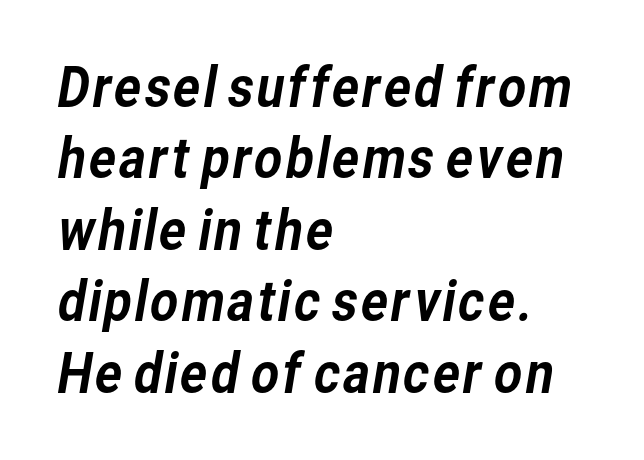
{"serif": "no", "width": "normal", "stroke_contrast": "low", "x_height": "medium", "monospaced": "no", "underline": "no", "align": "left", "line_spacing": "normal", "line_spacing_ratio": 1.3, "letter_spacing": "normal", "letter_spacing_em": 0.0, "glyph_px": 55}
